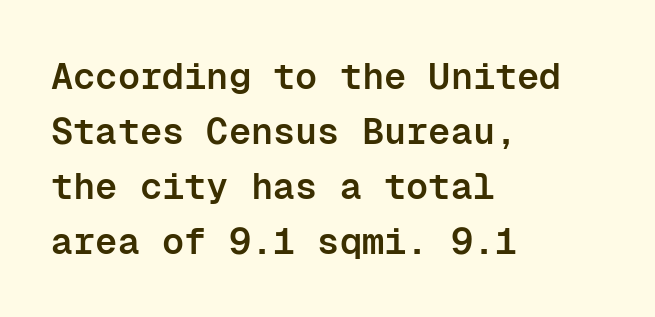
{"serif": "no", "italic": "no", "bold": "semi", "weight": "semibold", "width": "normal", "stroke_contrast": "low", "x_height": "medium", "monospaced": "yes", "underline": "no", "align": "left", "line_spacing": "normal", "line_spacing_ratio": 1.49, "letter_spacing": "normal", "letter_spacing_em": 0.0, "glyph_px": 37}
